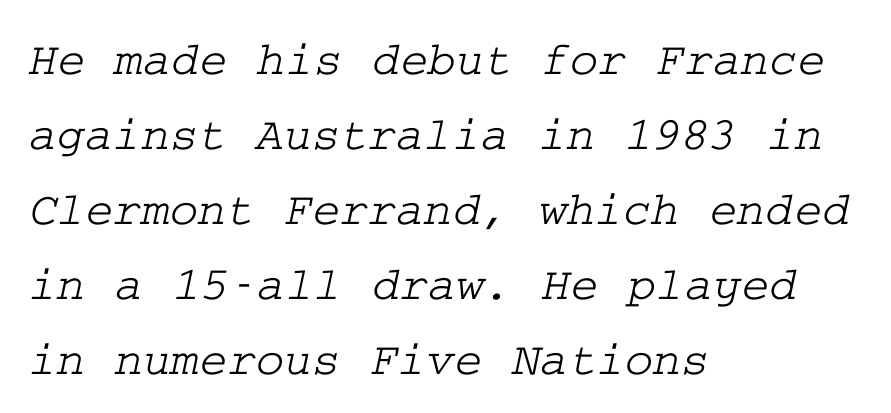
The string is rendered with underlining switched off. Are there feet on the stems? There are — it's a serif. Summary of vertical rhythm: regular, with standard interline spacing. Which margin do the lines hug? The left one — the right edge is uneven. The type is set solid horizontally, with unmodified tracking.
